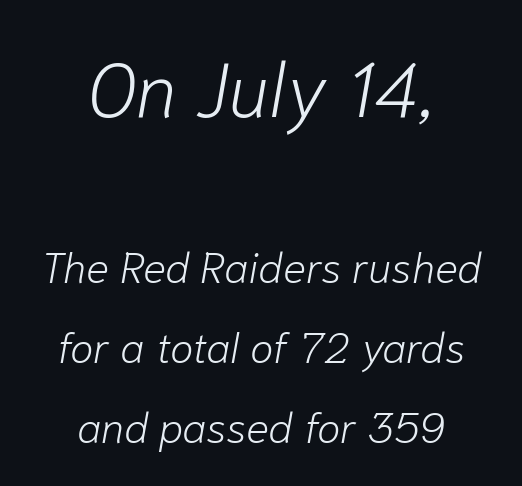
{"italic": "yes", "lean": "right", "slant_degrees": 10, "bold": "no", "weight": "light", "width": "normal", "stroke_contrast": "low", "x_height": "medium", "monospaced": "no", "underline": "no", "align": "center", "line_spacing_ratio": 1.86, "letter_spacing": "normal", "letter_spacing_em": 0.0, "larger_block": "first", "size_ratio": 1.77, "glyph_px": 76}
